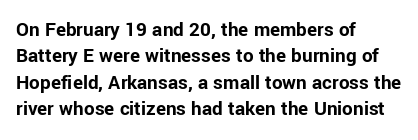
Q: Is the text bold? A: Yes.
Q: Is the text italic (slanted)? A: No, it is upright.
Q: Is the text underlined? A: No.
Q: How is the paragraph aligned? A: Left-aligned.
Q: Is the spacing between letters normal or unusually wide? A: Normal.
Q: Is the spacing between lines tight, normal or loose? A: Normal.
